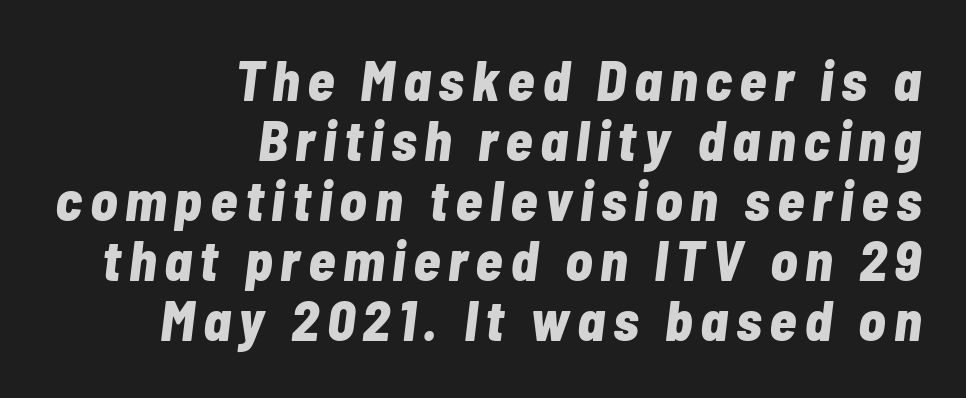
The image shows 56 px bold, condensed type, italic (leaning right); set right-aligned, tight line spacing (1.07x), not underlined; low stroke contrast and a medium x-height.
